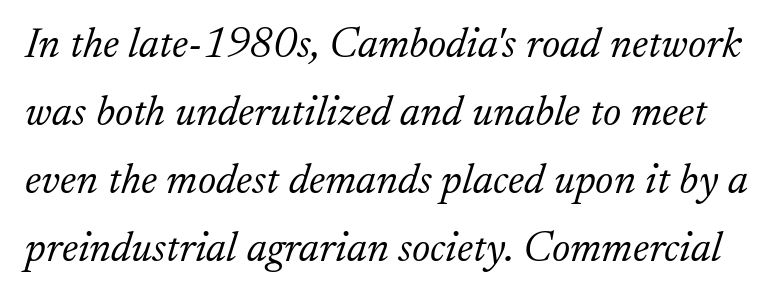
The image shows 43 px light serif type, italic (leaning right); set normal line spacing (1.58x), normal letter spacing, not underlined; low stroke contrast and a small x-height.
